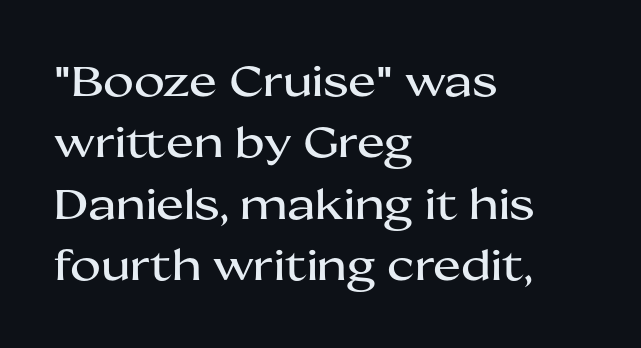
The image shows 42 px wide type, upright; set left-aligned, normal line spacing (1.46x), normal letter spacing, not underlined; medium stroke contrast and a medium x-height.
